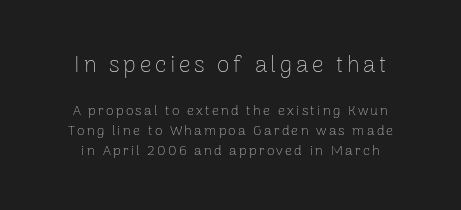
The image shows 23 px text type, upright; set normal line spacing (1.44x), not underlined; the first (top) block is 1.64x larger.
